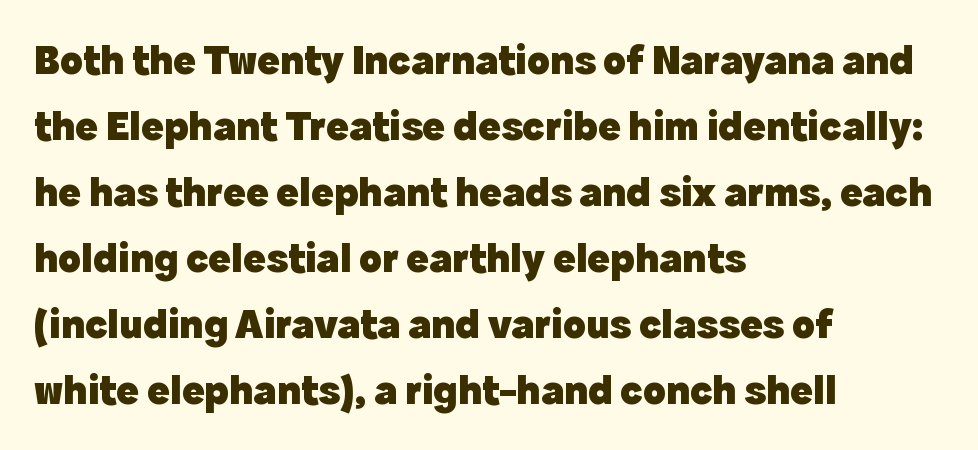
Q: Is the text bold? A: Yes.
Q: Is the text italic (slanted)? A: No, it is upright.
Q: Is the typeface a serif or a sans-serif typeface? A: Sans-serif.
Q: Is the text underlined? A: No.
Q: How is the paragraph aligned? A: Left-aligned.
Q: Is the spacing between letters normal or unusually wide? A: Normal.
Q: Is the spacing between lines tight, normal or loose? A: Normal.
Q: Width (condensed, normal, or wide)? A: Normal.
Q: x-height? A: Medium.
Q: Monospaced? A: No.
